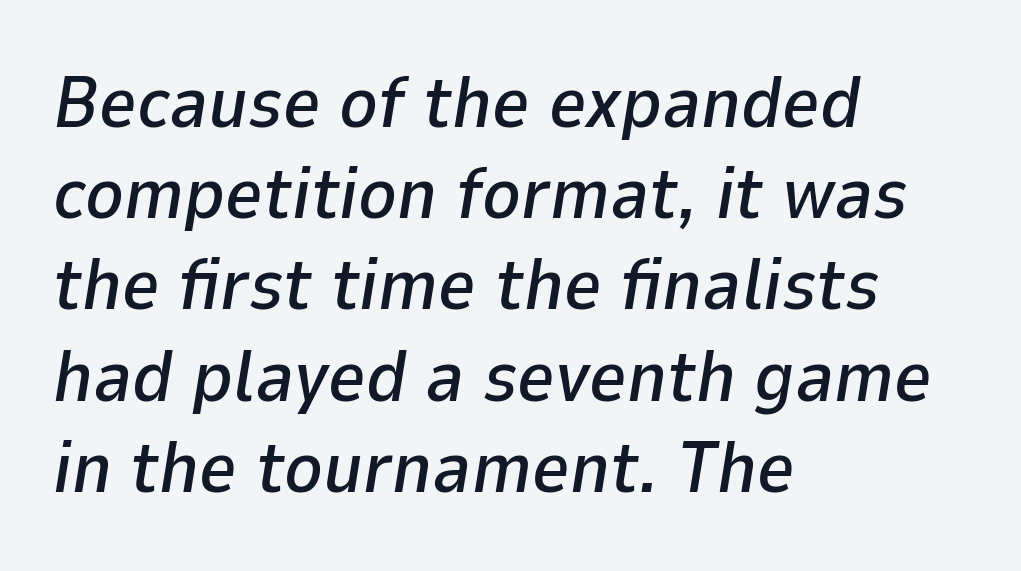
{"italic": "yes", "lean": "right", "slant_degrees": 9, "width": "normal", "stroke_contrast": "low", "x_height": "medium", "monospaced": "no", "underline": "no", "align": "left", "line_spacing": "normal", "line_spacing_ratio": 1.25, "letter_spacing": "normal", "letter_spacing_em": 0.0, "glyph_px": 73}
